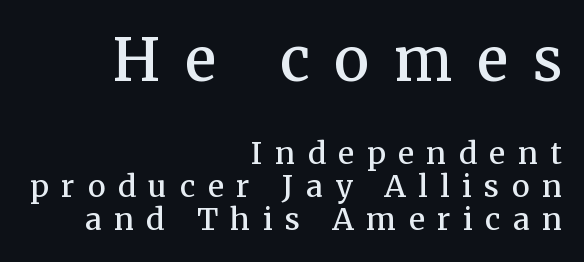
{"serif": "yes", "italic": "no", "bold": "semi", "weight": "semibold", "width": "normal", "stroke_contrast": "medium", "x_height": "medium", "monospaced": "no", "underline": "no", "align": "right", "line_spacing": "tight", "line_spacing_ratio": 1.1, "letter_spacing": "wide", "letter_spacing_em": 0.42, "larger_block": "first", "size_ratio": 1.97, "glyph_px": 59}
